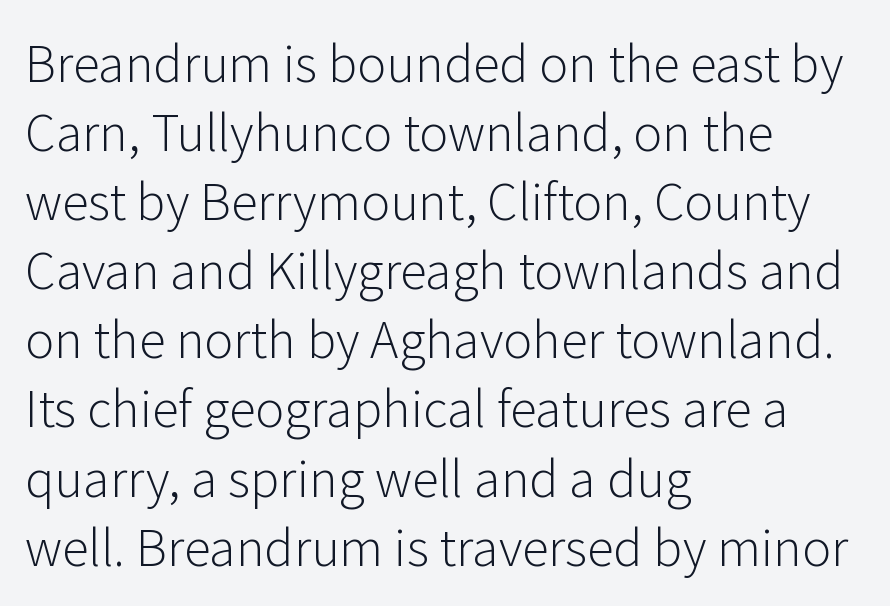
The image shows 49 px light sans-serif type, upright; set left-aligned, normal line spacing (1.41x), normal letter spacing, not underlined; low stroke contrast and a medium x-height.
